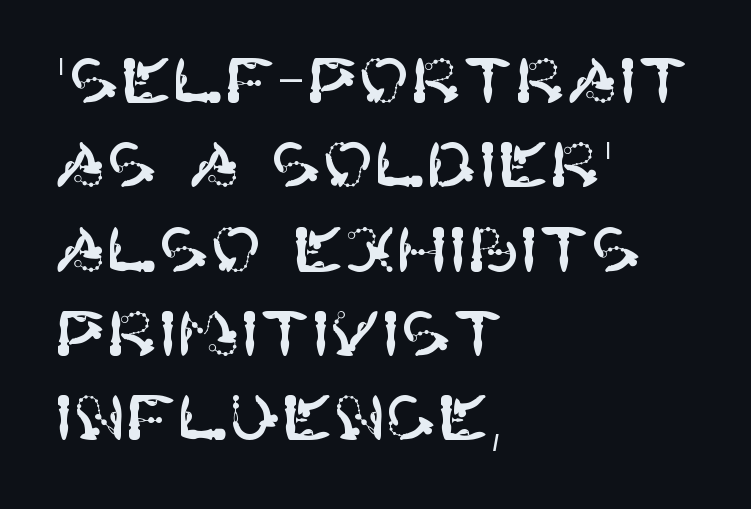
In terms of letterspacing, this is plain default setting. Classification — sans serif. Leading matches the norm, producing a regular column. Each row of text sits above clean, open space. The compositor pushed each line to the left boundary. Does the lettering tilt? It doesn't — this is upright.
